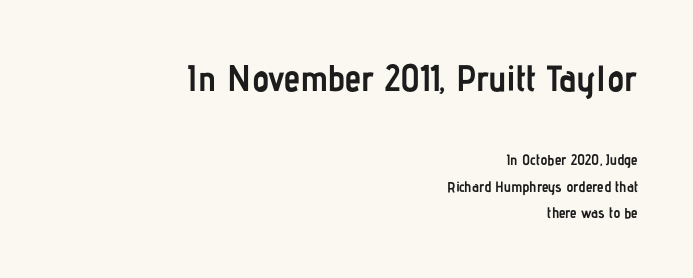
{"serif": "no", "italic": "no", "bold": "yes", "weight": "semibold", "width": "condensed", "stroke_contrast": "low", "x_height": "medium", "monospaced": "no", "underline": "no", "align": "right", "line_spacing_ratio": 1.77, "letter_spacing": "normal", "letter_spacing_em": 0.0, "larger_block": "first", "size_ratio": 2.47, "glyph_px": 37}
